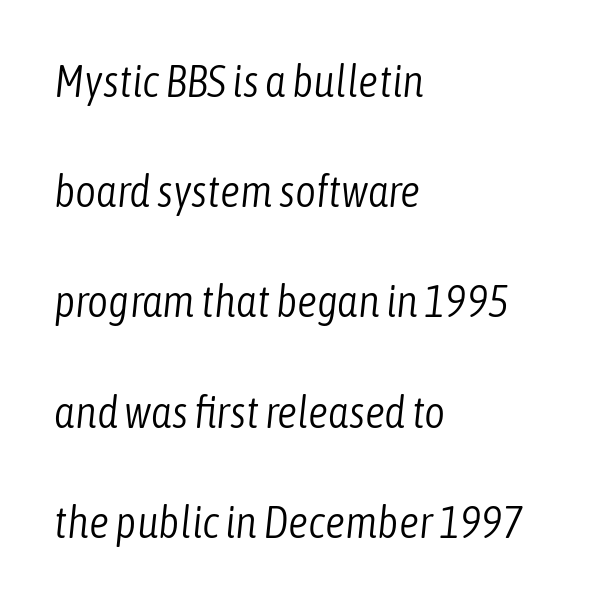
Q: Is the text bold? A: No.
Q: Is the text italic (slanted)? A: Yes, it leans right by about 6 degrees.
Q: Is the text underlined? A: No.
Q: How is the paragraph aligned? A: Left-aligned.
Q: Is the spacing between letters normal or unusually wide? A: Normal.
Q: Is the spacing between lines tight, normal or loose? A: Loose.
Q: Width (condensed, normal, or wide)? A: Condensed.
Q: Stroke contrast? A: Low.
Q: x-height? A: Medium.
Q: Monospaced? A: No.
